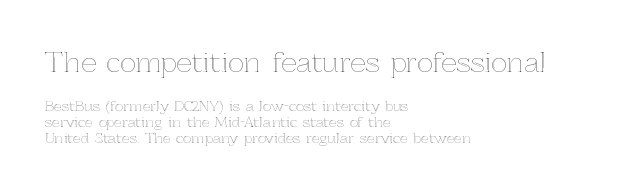
Letter spacing: default. Caption: upper text group enlarged, lower text group reduced. This sample is left-justified, so line endings fall wherever the words run out. Beneath every word, the page is bare. If you measured baseline to baseline, you'd find a short distance.
